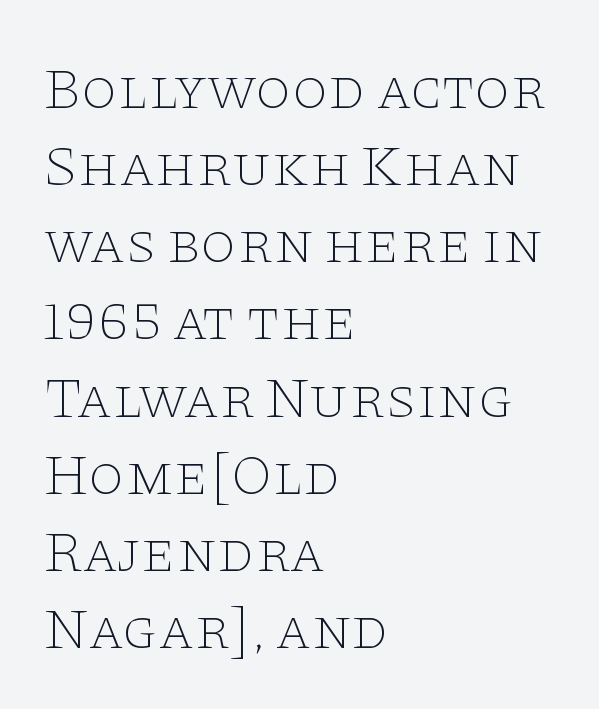
{"serif": "yes", "italic": "no", "bold": "no", "weight": "thin", "width": "wide", "stroke_contrast": "low", "x_height": "large", "monospaced": "no", "underline": "no", "align": "left", "line_spacing": "normal", "line_spacing_ratio": 1.33, "letter_spacing": "normal", "letter_spacing_em": 0.0, "glyph_px": 58}
